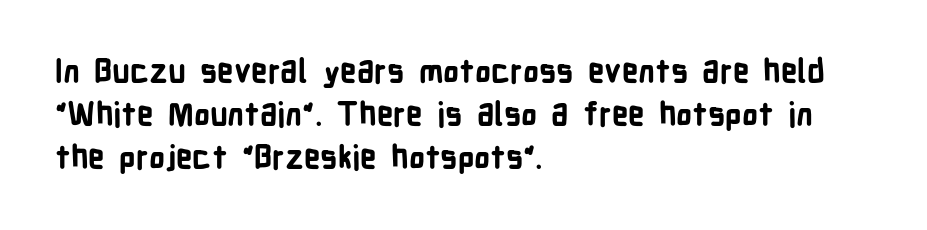
The passage shown is not underscored anywhere. The setting favours the left margin, as ordinary paragraphs usually do. Posture: straight, roman, zero tilt. The letters are bold, with thick, heavy strokes. A sans-serif font was chosen for this passage. One glance says typical: line gaps are just what's usual.
